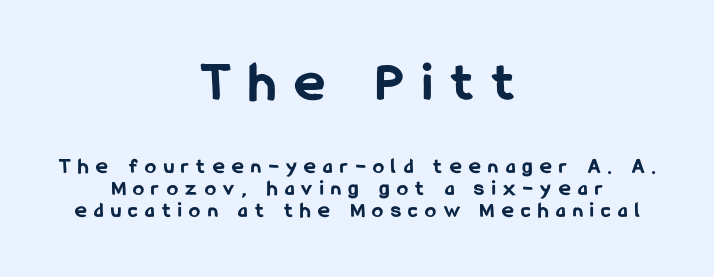
Is the letter spacing exaggerated? Yes — the characters are pushed far apart. Summary of weight: heavy, a full bold. Descender tails drop into unmarked territory. If you folded the block vertically in half, each line would mirror itself in length.
